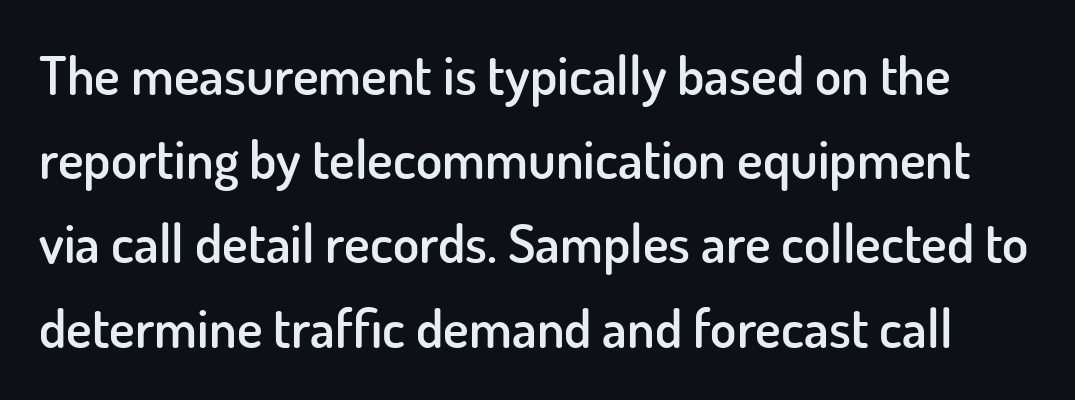
The image shows 54 px semibold sans-serif type, upright; set normal line spacing (1.56x), normal letter spacing, not underlined; low stroke contrast and a small x-height.
